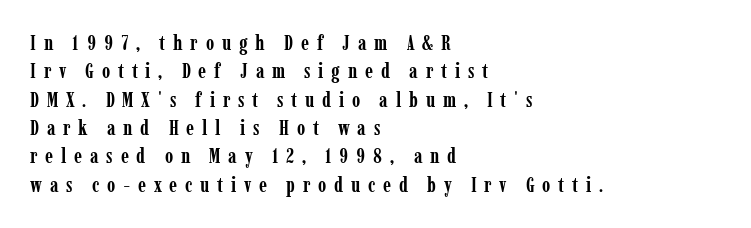
{"italic": "no", "bold": "yes", "underline": "no", "align": "left", "line_spacing": "normal", "line_spacing_ratio": 1.35, "letter_spacing": "wide", "letter_spacing_em": 0.37, "glyph_px": 21}
